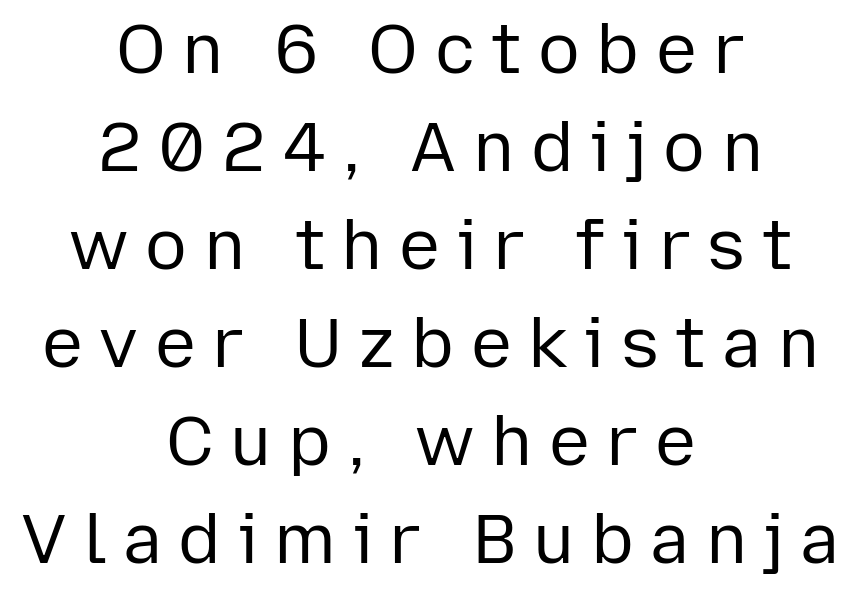
{"serif": "no", "italic": "no", "bold": "no", "weight": "regular", "width": "normal", "stroke_contrast": "low", "x_height": "medium", "monospaced": "no", "underline": "no", "align": "center", "line_spacing": "normal", "line_spacing_ratio": 1.42, "letter_spacing": "wide", "letter_spacing_em": 0.24, "glyph_px": 69}
